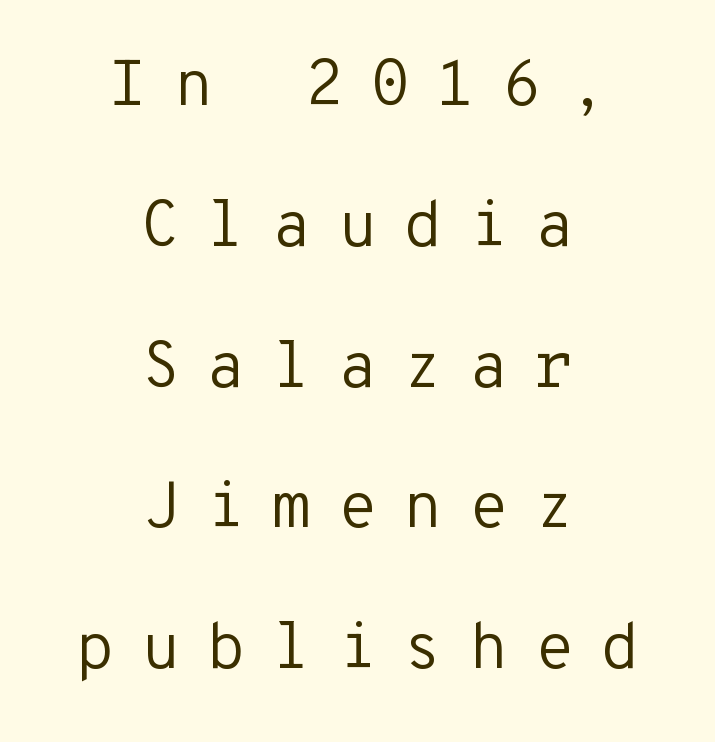
Leading: increased. The text block is weighted toward neither margin, spreading evenly from the middle. Spacing verdict: monospaced, one width for all characters. No chunkiness to these letters — they're not bold. The passage shown is typeset with a sans-serif family. Each word looks stretched out because of the extra space between its letters.
